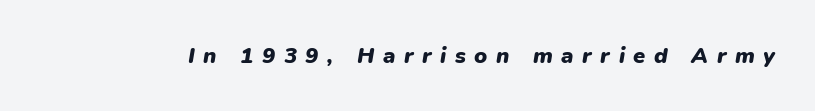
A dark, heavy texture on the line: the type is bold. The typography opts for an oblique posture over an upright one. Descender tails drop into unmarked territory. This rendering widens character spacing well past its baseline value.
